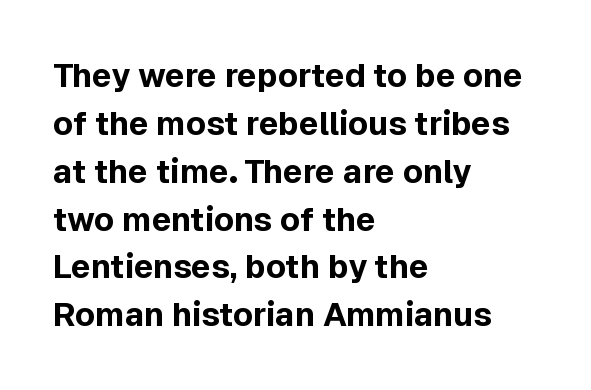
On the weight axis this lands at bold, roughly 700. A bare baseline throughout the passage. This rendering leaves character spacing at its baseline value. Upright lettering throughout. The rag falls on the right side of this text block. This sample has the flowing, uneven cadence of proportional lettering.
